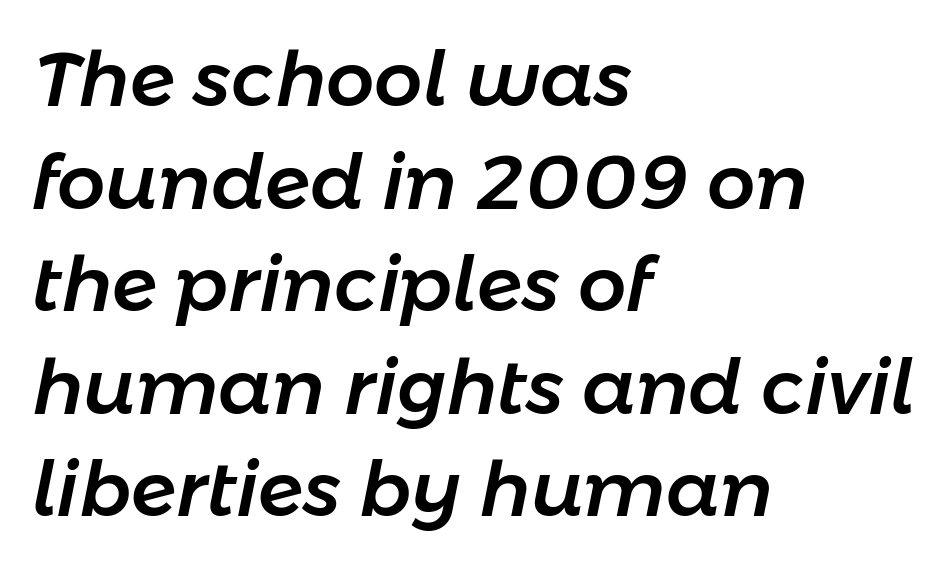
A typesetter would mark this as italic. The area under the type is left untouched. Proportional: the letters do not fall into vertical columns. This rendering uses left alignment, leaving the right contour irregular. Spacing between characters is what you'd get straight out of the box. One glance says typical: line gaps are just what's usual.
